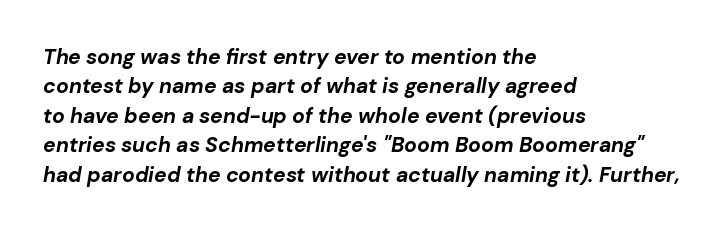
Q: Is the text bold? A: Yes.
Q: Is the text italic (slanted)? A: Yes, it leans right by about 10 degrees.
Q: Is the text underlined? A: No.
Q: How is the paragraph aligned? A: Left-aligned.
Q: Is the spacing between letters normal or unusually wide? A: Normal.
Q: Is the spacing between lines tight, normal or loose? A: Normal.
